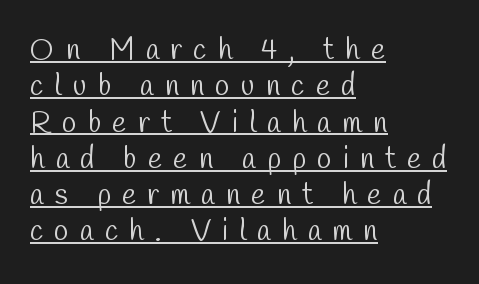
{"serif": "no", "bold": "no", "weight": "light", "width": "condensed", "stroke_contrast": "low", "x_height": "medium", "monospaced": "no", "underline": "yes", "align": "left", "line_spacing_ratio": 1.21, "letter_spacing": "wide", "letter_spacing_em": 0.37, "glyph_px": 30}
